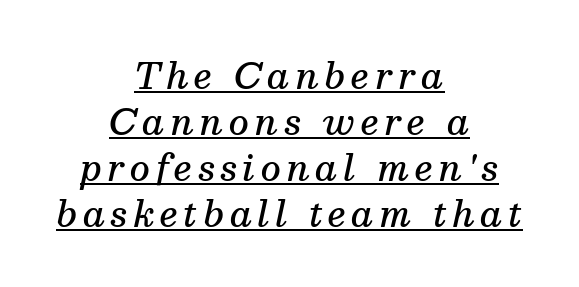
The image shows 35 px semibold serif type, italic (leaning right); set centered, normal line spacing (1.31x), underlined; medium stroke contrast and a medium x-height.
